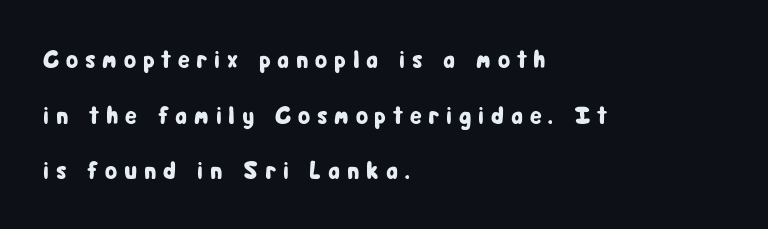
A student would call this left alignment; a typographer would say flush left, rag right. The specimen reads as upright at a glance. Vertically, the passage feels expansive, rows floating well apart. Look at the tracking — it's clearly loosened, letters drifting apart.
